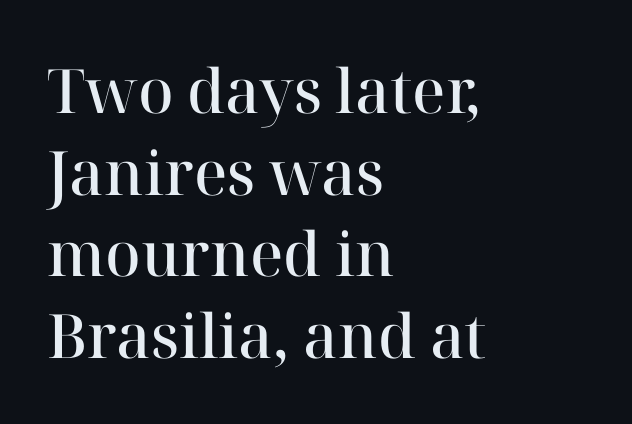
{"serif": "yes", "italic": "no", "bold": "semi", "weight": "semibold", "width": "normal", "stroke_contrast": "high", "x_height": "medium", "monospaced": "no", "underline": "no", "align": "left", "line_spacing": "normal", "line_spacing_ratio": 1.34, "letter_spacing": "normal", "letter_spacing_em": 0.0, "glyph_px": 61}
